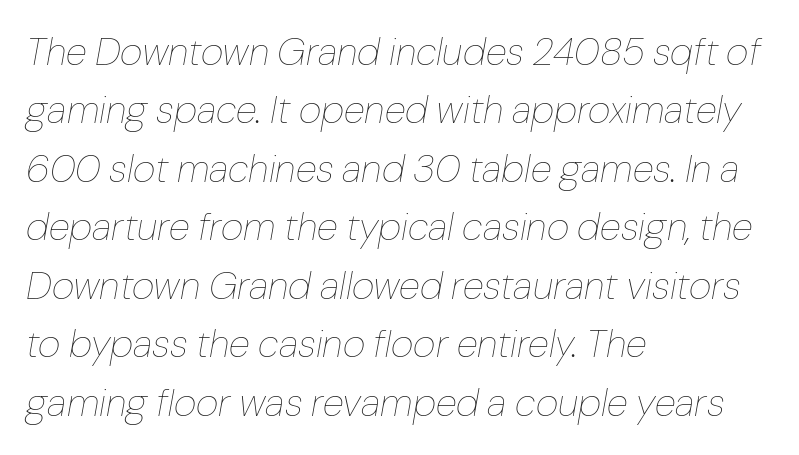
Q: Is the text bold? A: No.
Q: Is the text italic (slanted)? A: Yes, it leans right by about 10 degrees.
Q: Is the text underlined? A: No.
Q: How is the paragraph aligned? A: Left-aligned.
Q: Is the spacing between letters normal or unusually wide? A: Normal.
Q: Is the spacing between lines tight, normal or loose? A: Normal.
Q: Width (condensed, normal, or wide)? A: Normal.
Q: Stroke contrast? A: Low.
Q: x-height? A: Medium.
Q: Monospaced? A: No.
